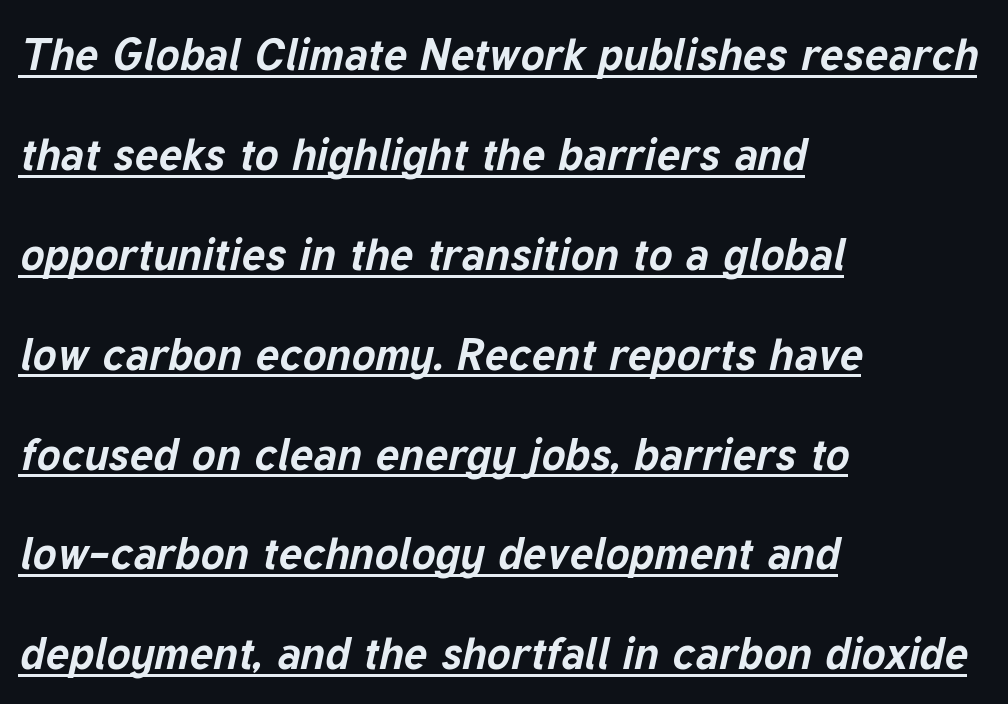
Tracking value appears to be zero — textbook default spacing. You could not count columns in this text — the font is proportionally spaced. You'd pick this weight for a headline — it's a proper bold. Leading: increased.
